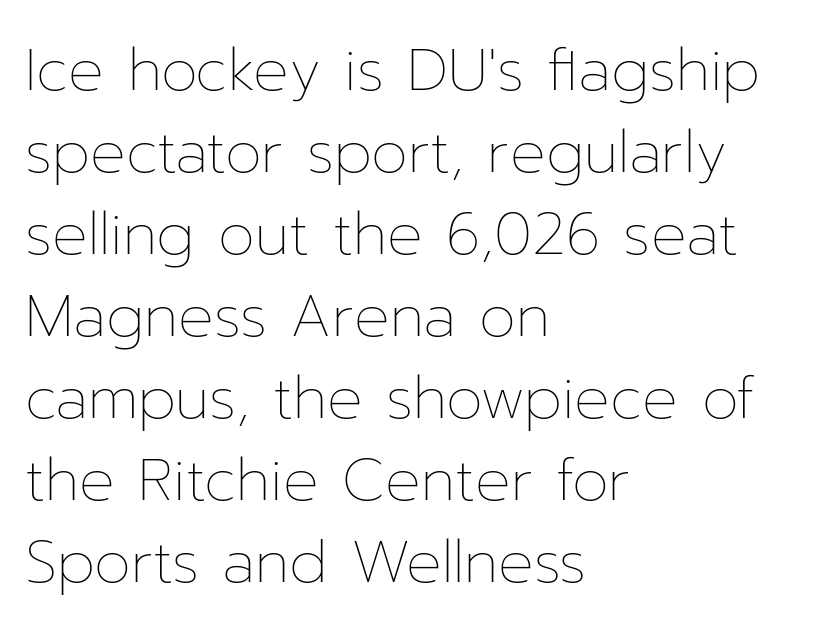
Q: Is the text bold? A: No.
Q: Is the text italic (slanted)? A: No, it is upright.
Q: Is the text underlined? A: No.
Q: How is the paragraph aligned? A: Left-aligned.
Q: Is the spacing between letters normal or unusually wide? A: Normal.
Q: Is the spacing between lines tight, normal or loose? A: Normal.
Q: Width (condensed, normal, or wide)? A: Normal.
Q: Stroke contrast? A: Low.
Q: x-height? A: Medium.
Q: Monospaced? A: No.
